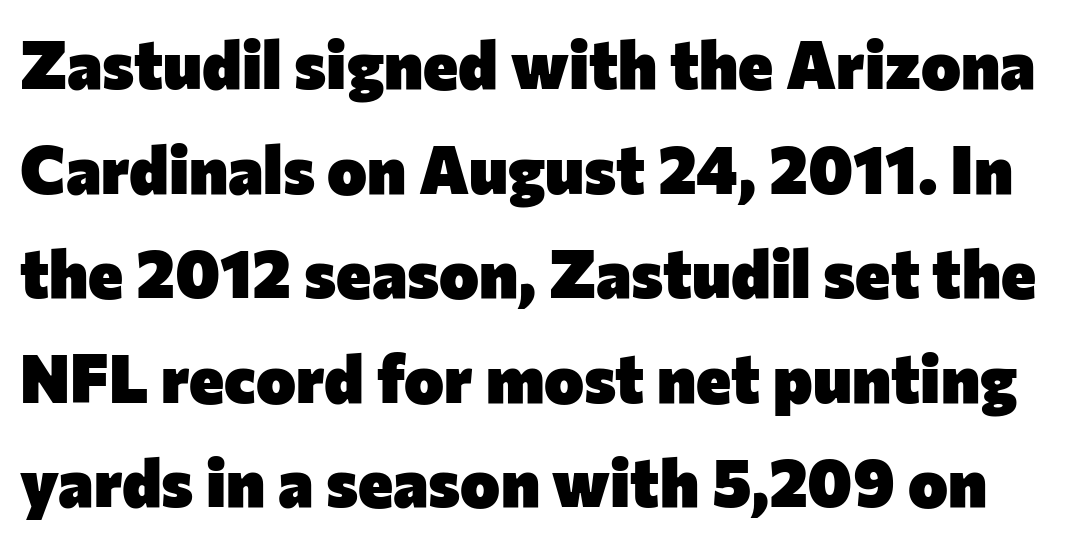
Q: Is the text bold? A: Yes.
Q: Is the text italic (slanted)? A: No, it is upright.
Q: Is the typeface a serif or a sans-serif typeface? A: Sans-serif.
Q: Is the text underlined? A: No.
Q: Is the spacing between letters normal or unusually wide? A: Normal.
Q: Is the spacing between lines tight, normal or loose? A: Normal.
Q: Width (condensed, normal, or wide)? A: Normal.
Q: Stroke contrast? A: Low.
Q: x-height? A: Medium.
Q: Monospaced? A: No.
